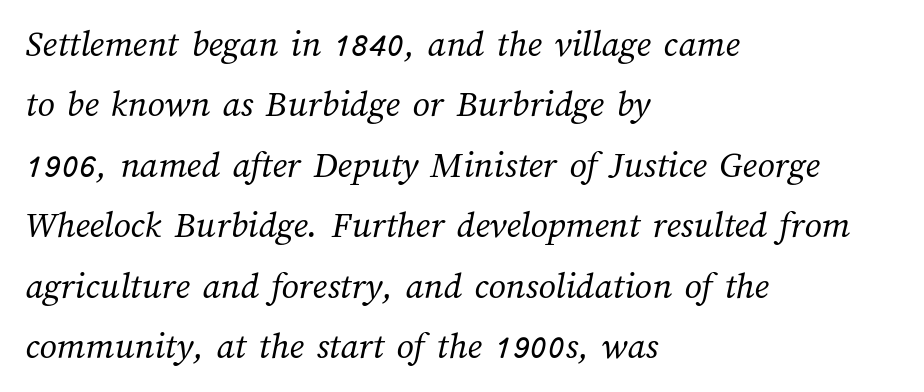
The image shows 38 px regular-weight type; set left-aligned, normal line spacing (1.59x), normal letter spacing, not underlined; medium stroke contrast and a medium x-height.
